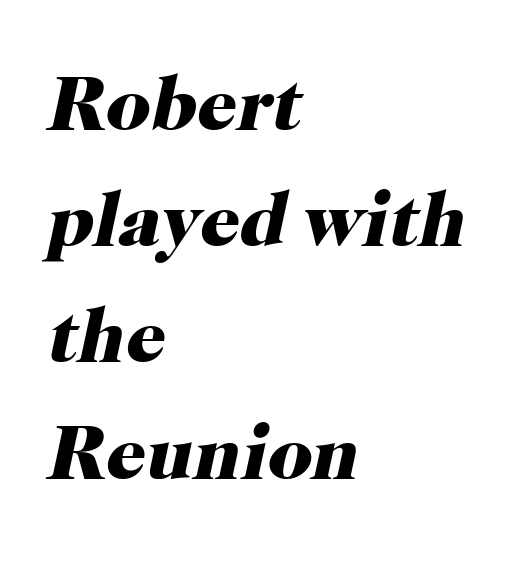
The image shows 78 px heavy serif type, italic (leaning right); set left-aligned, normal line spacing (1.49x), normal letter spacing, not underlined; high stroke contrast and a medium x-height.
